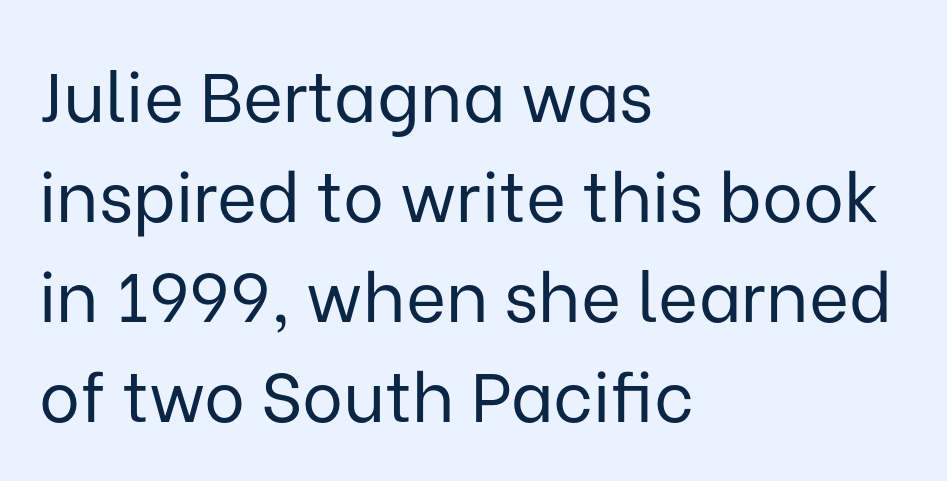
The image shows 69 px regular-weight sans-serif type, upright; set left-aligned, normal line spacing (1.45x), normal letter spacing, not underlined; low stroke contrast and a medium x-height.
